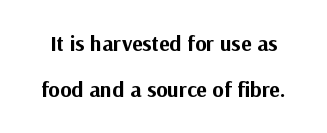
Q: Is the text bold? A: Yes.
Q: Is the text italic (slanted)? A: No, it is upright.
Q: Is the text underlined? A: No.
Q: Is the spacing between letters normal or unusually wide? A: Normal.
Q: Is the spacing between lines tight, normal or loose? A: Loose.
